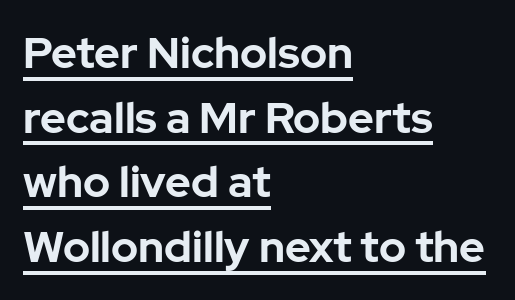
{"serif": "no", "italic": "no", "bold": "yes", "weight": "bold", "width": "normal", "stroke_contrast": "low", "x_height": "medium", "monospaced": "no", "underline": "yes", "align": "left", "line_spacing": "normal", "line_spacing_ratio": 1.47, "letter_spacing": "normal", "letter_spacing_em": 0.0, "glyph_px": 44}
